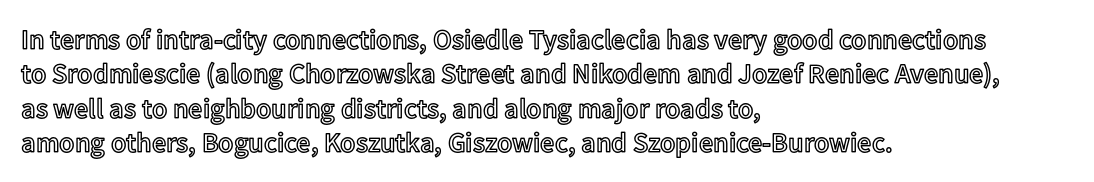
Q: Is the text italic (slanted)? A: No, it is upright.
Q: Is the text underlined? A: No.
Q: How is the paragraph aligned? A: Left-aligned.
Q: Is the spacing between letters normal or unusually wide? A: Normal.
Q: Width (condensed, normal, or wide)? A: Normal.
Q: x-height? A: Medium.
Q: Monospaced? A: No.
